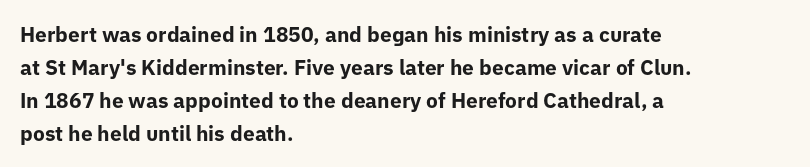
The sample has been set heavy, in full bold. Any mark beneath the type? The region is blank. The ragged edge is on the right, which tells us the setting is flush left. This sample uses plain, unmodified letter spacing. Posture: vertical. Does the leading feel generous? No, just average.
